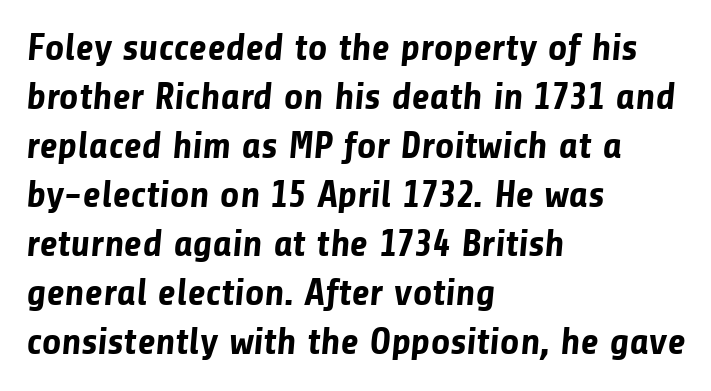
The image shows 38 px bold sans-serif type; set left-aligned, normal line spacing (1.29x), normal letter spacing, not underlined; low stroke contrast and a medium x-height.
